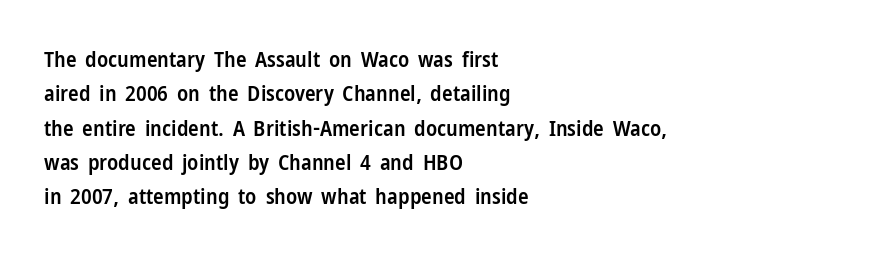
The lines in this sample share a left origin and differ only in where they stop. Firm but not heavy-handed strokes: this text is semibold. A typesetter would call this leading conventional body-copy spacing. Decoration check: the copy has no underline. There is no visible air inserted between adjacent glyphs. Ordinary non-slanted type is in use.
